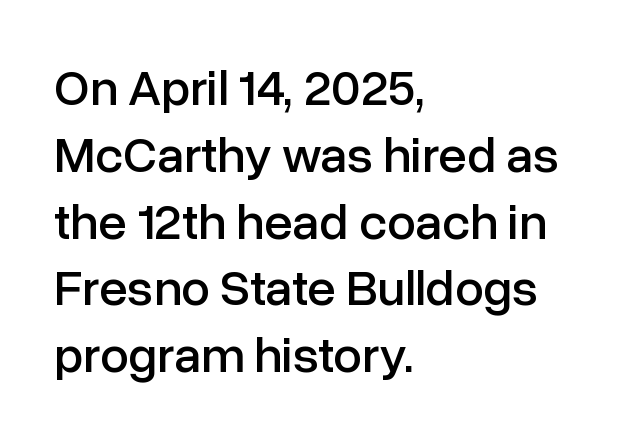
The image shows 51 px sans-serif type, upright; set left-aligned, normal line spacing (1.31x), normal letter spacing, not underlined; low stroke contrast and a medium x-height.
